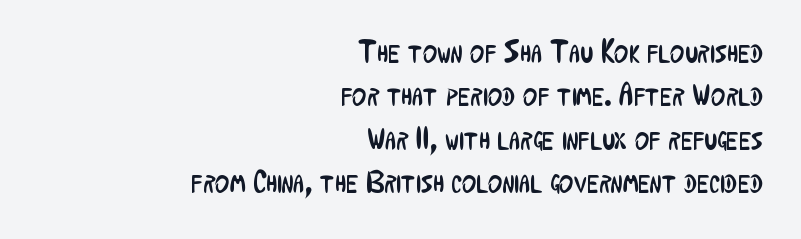
{"serif": "no", "italic": "no", "bold": "no", "weight": "regular", "width": "condensed", "stroke_contrast": "low", "x_height": "medium", "monospaced": "no", "underline": "no", "align": "right", "line_spacing": "normal", "line_spacing_ratio": 1.4, "letter_spacing": "normal", "letter_spacing_em": 0.0, "glyph_px": 31}
